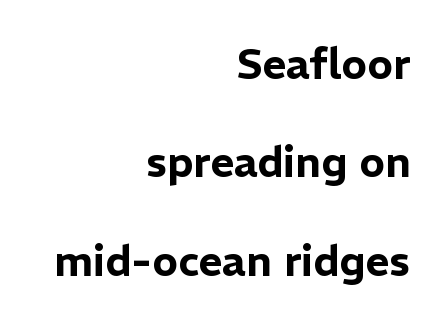
Honestly, the letter spacing is just normal — you wouldn't notice it. The strip under each line holds only bare page. A typesetter would call this leading open, well beyond the default. Italic: no, the glyphs are upright roman. A student would call this right alignment; a typographer would say flush right, rag left. This sample has the flowing, uneven cadence of proportional lettering.
